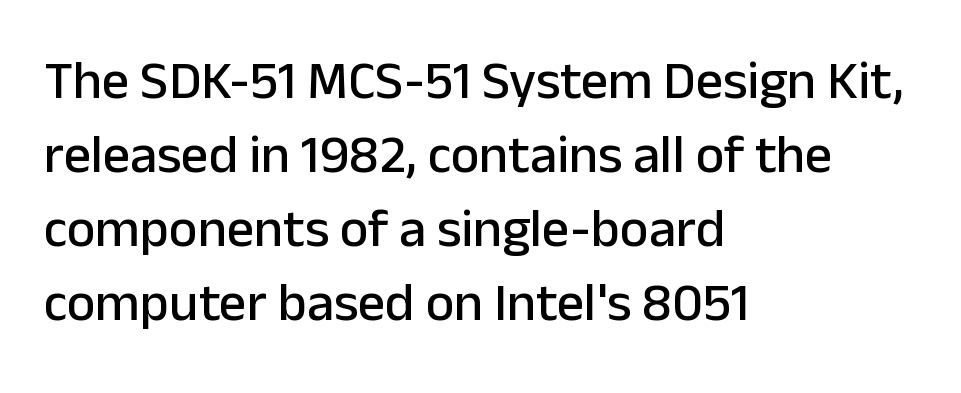
Q: Is the text italic (slanted)? A: No, it is upright.
Q: Is the typeface a serif or a sans-serif typeface? A: Sans-serif.
Q: Is the text underlined? A: No.
Q: How is the paragraph aligned? A: Left-aligned.
Q: Is the spacing between letters normal or unusually wide? A: Normal.
Q: Is the spacing between lines tight, normal or loose? A: Normal.
Q: Width (condensed, normal, or wide)? A: Normal.
Q: Stroke contrast? A: Low.
Q: x-height? A: Medium.
Q: Monospaced? A: No.
